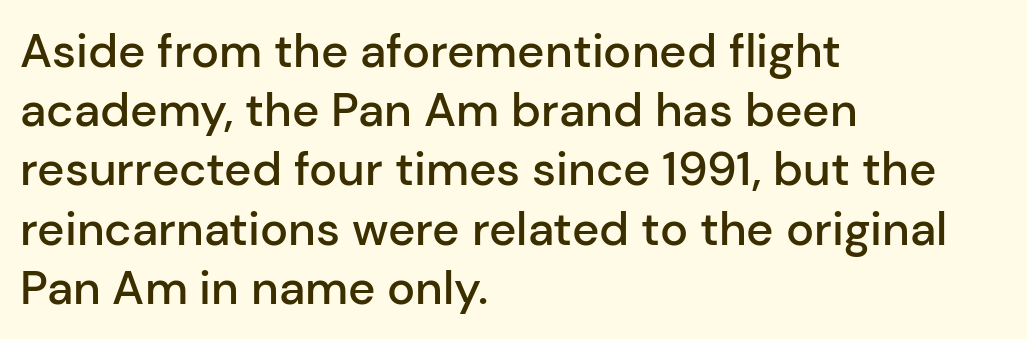
Line starts are locked; line ends wander. No extra tracking has been applied to these lines. Classification — sans serif. Clear beneath every line of the passage. Vertical spacing — default.
